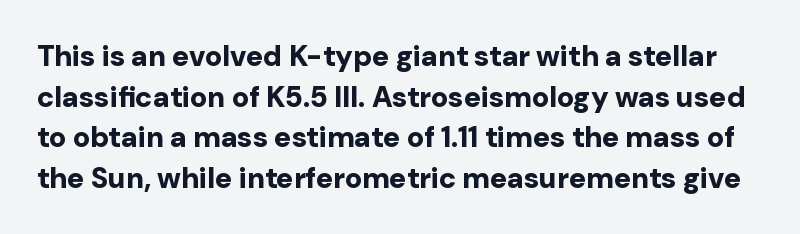
{"serif": "no", "italic": "no", "bold": "yes", "weight": "bold", "width": "normal", "stroke_contrast": "low", "x_height": "medium", "monospaced": "no", "underline": "no", "line_spacing": "normal", "line_spacing_ratio": 1.4, "letter_spacing": "normal", "letter_spacing_em": 0.0, "glyph_px": 29}
